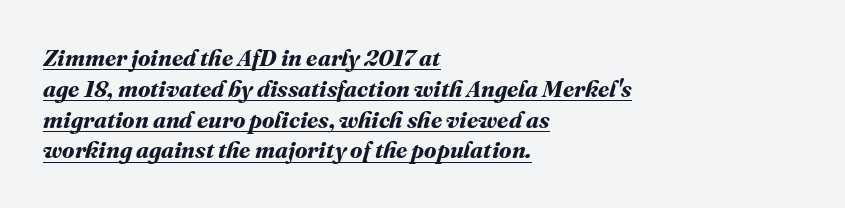
The image shows 23 px bold type; set left-aligned, normal line spacing (1.34x), normal letter spacing, underlined.
